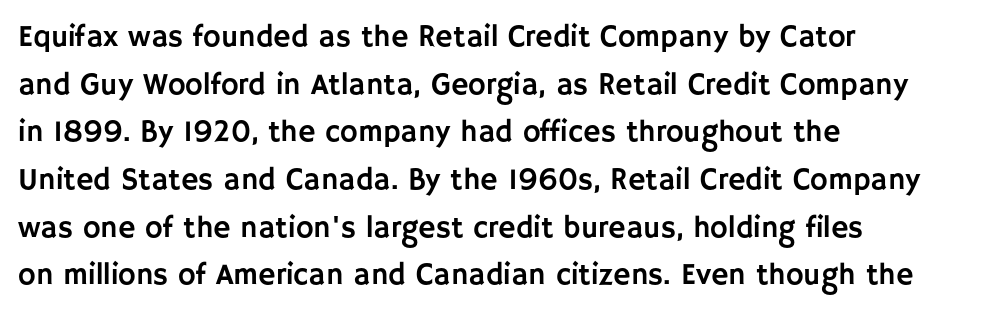
Font category for this specimen: sans-serif. Nope, not italic — everything's standing straight. Evenly set lines give the paragraph a standard silhouette. The space directly below the letters is spotless.
